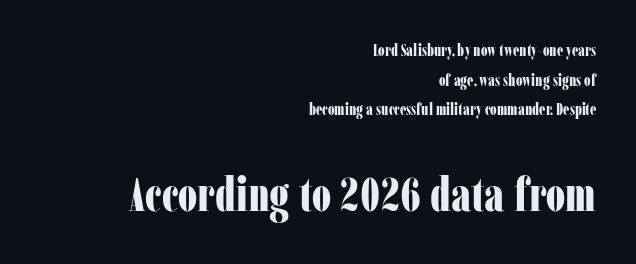
Q: Is the text bold? A: Yes.
Q: Is the text italic (slanted)? A: No, it is upright.
Q: Is the typeface a serif or a sans-serif typeface? A: Serif.
Q: Is the text underlined? A: No.
Q: How is the paragraph aligned? A: Right-aligned.
Q: Is the spacing between letters normal or unusually wide? A: Normal.
Q: Which block of text is set in a larger size, the first (top) or the second (bottom)? A: The second (bottom) one.
Q: Width (condensed, normal, or wide)? A: Condensed.
Q: Stroke contrast? A: Low.
Q: x-height? A: Medium.
Q: Monospaced? A: No.
